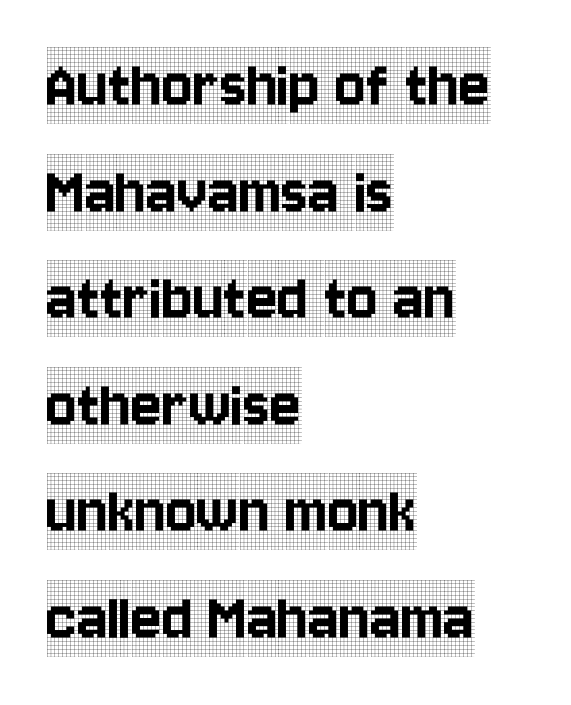
{"serif": "yes", "italic": "no", "width": "condensed", "x_height": "large", "monospaced": "no", "underline": "no", "align": "left", "line_spacing": "normal", "line_spacing_ratio": 1.48, "letter_spacing": "normal", "letter_spacing_em": 0.0, "glyph_px": 72}
